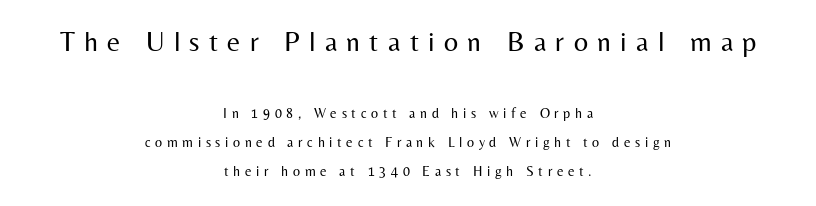
The image shows 28 px regular-weight sans-serif type, upright; set centered, loose line spacing (2.07x), unusually wide letter spacing (+0.33 em), not underlined; the first (top) block is 2.0x larger; medium stroke contrast and a medium x-height.
